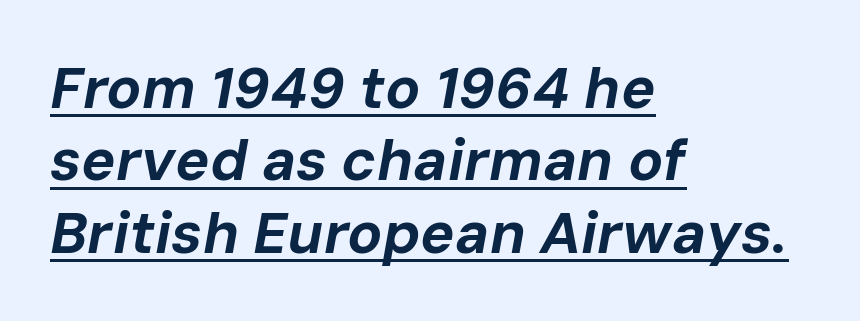
{"italic": "yes", "lean": "right", "slant_degrees": 10, "bold": "yes", "weight": "bold", "width": "normal", "stroke_contrast": "low", "x_height": "medium", "monospaced": "no", "underline": "yes", "align": "left", "line_spacing": "normal", "line_spacing_ratio": 1.25, "letter_spacing": "normal", "letter_spacing_em": 0.0, "glyph_px": 58}
